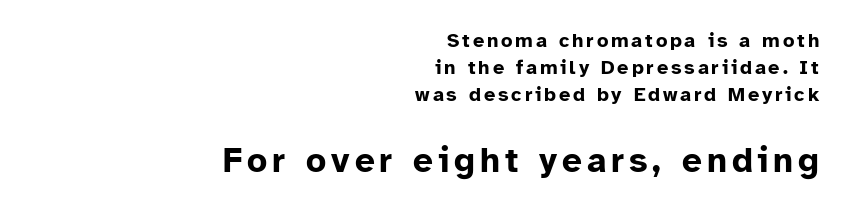
The typography opts for an upright posture over an oblique one. These lines are composed in type without serifs. Short and long lines alike share a common ending point at right. Scale increases going downward across the two blocks.
